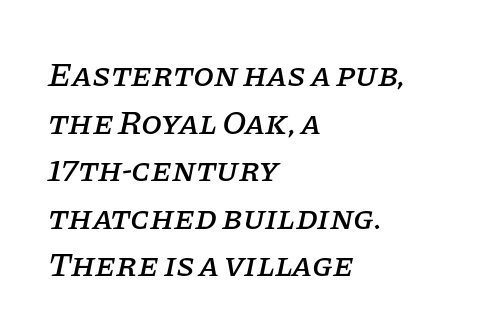
{"serif": "yes", "italic": "yes", "lean": "right", "slant_degrees": 11, "width": "normal", "stroke_contrast": "low", "x_height": "large", "monospaced": "no", "underline": "no", "align": "left", "line_spacing": "normal", "line_spacing_ratio": 1.4, "letter_spacing": "normal", "letter_spacing_em": 0.0, "glyph_px": 34}
